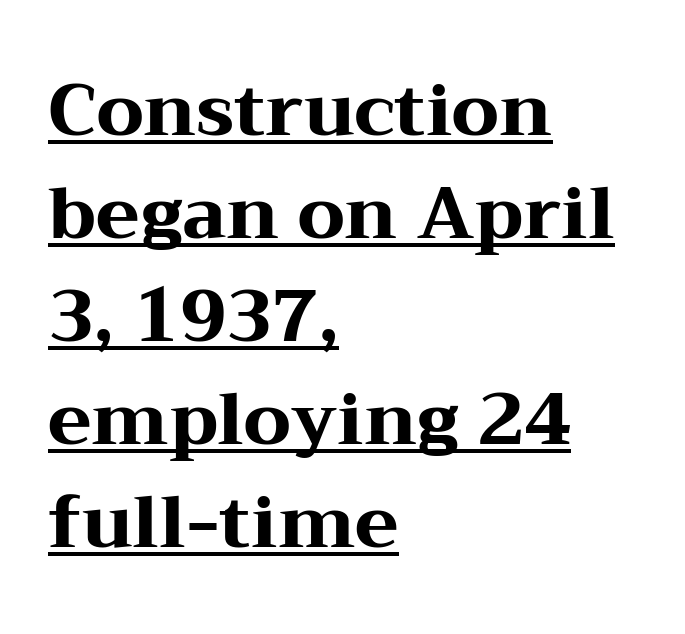
Q: Is the text bold? A: Yes.
Q: Is the text italic (slanted)? A: No, it is upright.
Q: Is the typeface a serif or a sans-serif typeface? A: Serif.
Q: Is the text underlined? A: Yes.
Q: How is the paragraph aligned? A: Left-aligned.
Q: Is the spacing between letters normal or unusually wide? A: Normal.
Q: Is the spacing between lines tight, normal or loose? A: Normal.
Q: Width (condensed, normal, or wide)? A: Wide.
Q: Stroke contrast? A: Medium.
Q: x-height? A: Medium.
Q: Monospaced? A: No.
